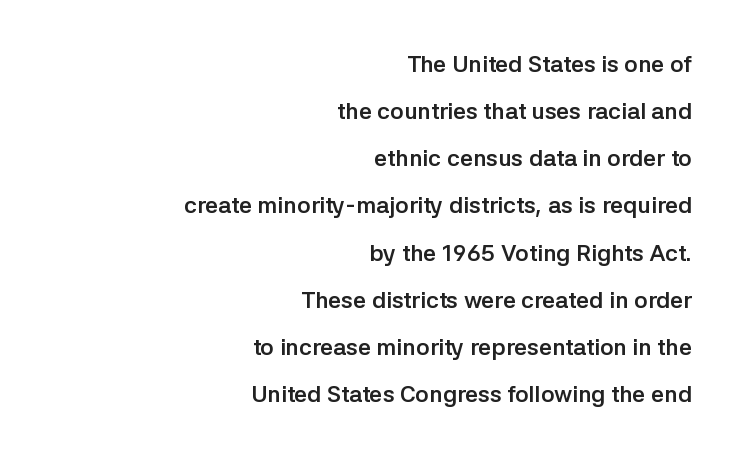
{"italic": "no", "bold": "yes", "underline": "no", "align": "right", "line_spacing": "loose", "line_spacing_ratio": 2.05, "letter_spacing": "normal", "letter_spacing_em": 0.0, "glyph_px": 23}
